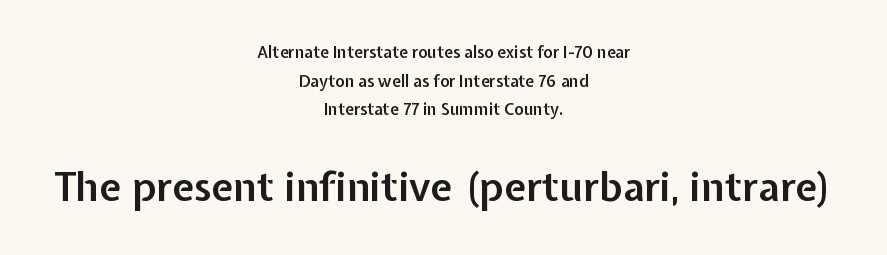
The words here are not underlined. Moderately thickened strokes mark this as semibold type. Ordinary non-slanted type is in use. To sum up the face: it is a sans, with no serifs. The passage shown is typed in a proportional face where columns would drift.
